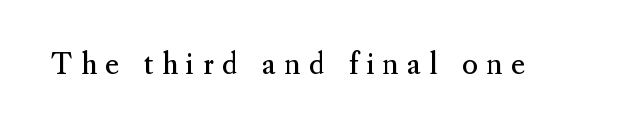
{"italic": "no", "bold": "no", "underline": "no", "letter_spacing": "wide", "letter_spacing_em": 0.32, "glyph_px": 27}
